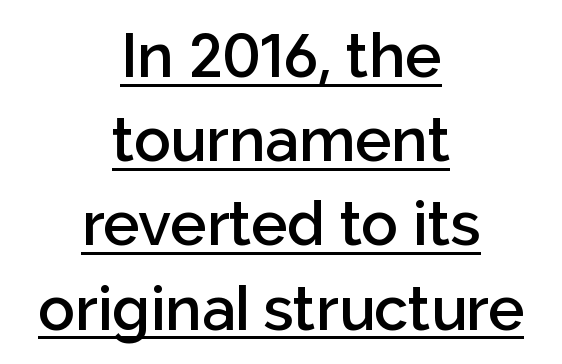
A typesetter would call this proportional, since set widths differ per character. Weight: semibold (demi). A typesetter would label this face a sans. These characters rest on top of a visible drawn line. Does the lettering tilt? It doesn't — this is upright.
